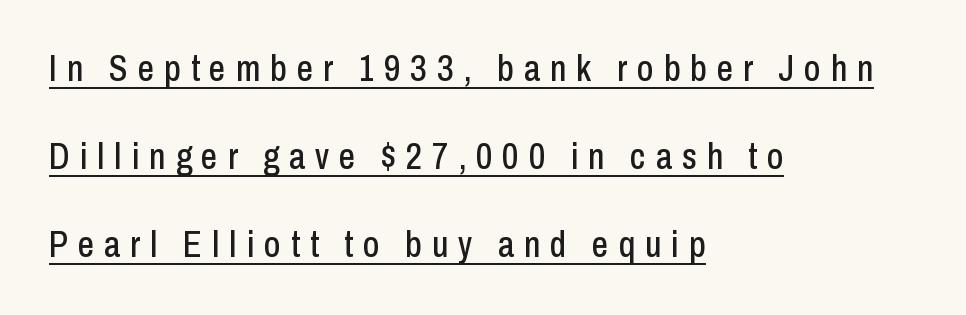
The image shows 36 px condensed sans-serif type, upright; set left-aligned, loose line spacing (2.45x), unusually wide letter spacing (+0.28 em), underlined; low stroke contrast and a medium x-height.
